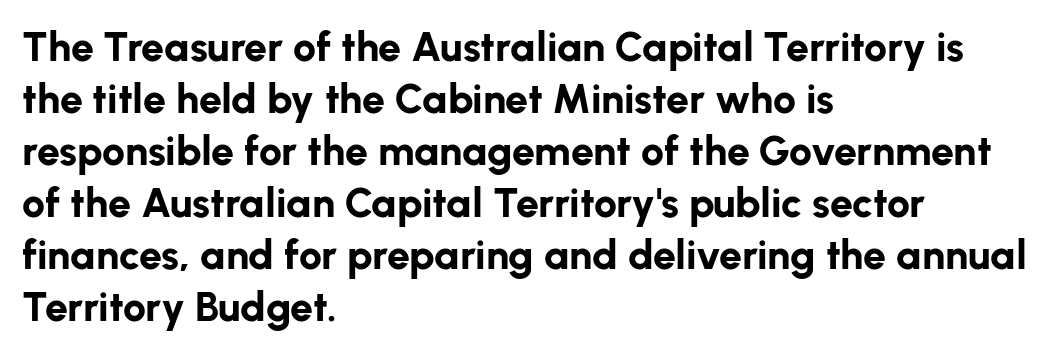
The image shows 41 px bold sans-serif type, upright; set left-aligned, normal line spacing (1.27x), normal letter spacing, not underlined; low stroke contrast and a medium x-height.
